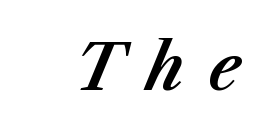
{"italic": "yes", "lean": "right", "slant_degrees": 23, "width": "normal", "stroke_contrast": "medium", "x_height": "medium", "monospaced": "no", "underline": "no", "letter_spacing": "wide", "letter_spacing_em": 0.39, "glyph_px": 63}
